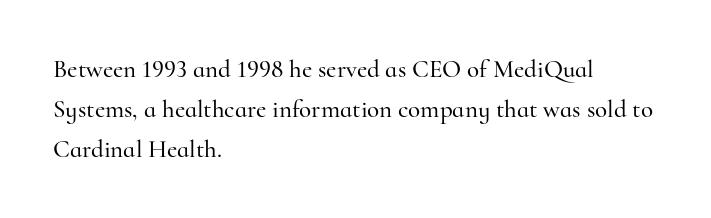
{"italic": "no", "underline": "no", "align": "left", "line_spacing": "normal", "line_spacing_ratio": 1.6, "letter_spacing": "normal", "letter_spacing_em": 0.0, "glyph_px": 25}
